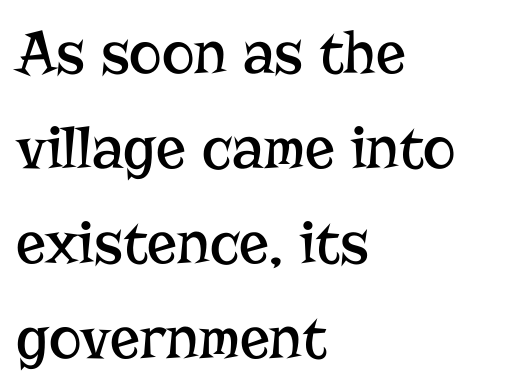
The image shows 62 px regular-weight serif type, upright; set left-aligned, normal line spacing (1.53x), normal letter spacing, not underlined; low stroke contrast and a medium x-height.
